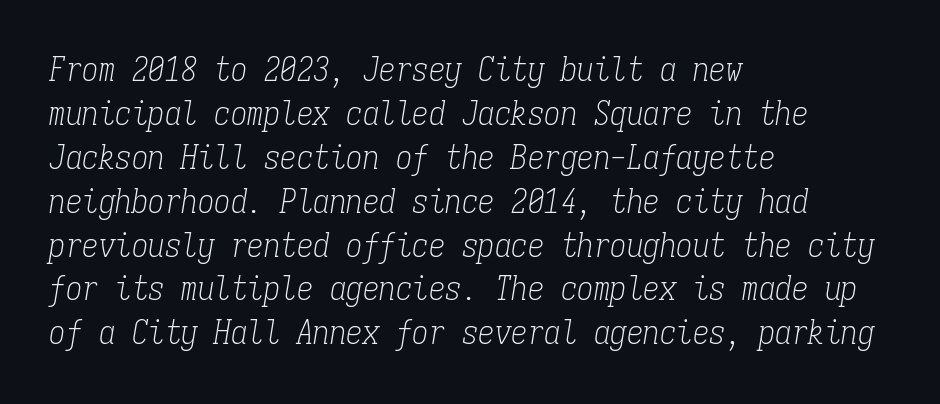
Q: Is the text bold? A: No.
Q: Is the text italic (slanted)? A: Yes, it leans right by about 9 degrees.
Q: Is the typeface a serif or a sans-serif typeface? A: Serif.
Q: Is the text underlined? A: No.
Q: How is the paragraph aligned? A: Left-aligned.
Q: Is the spacing between letters normal or unusually wide? A: Normal.
Q: Is the spacing between lines tight, normal or loose? A: Normal.
Q: Width (condensed, normal, or wide)? A: Condensed.
Q: Stroke contrast? A: Low.
Q: x-height? A: Medium.
Q: Monospaced? A: Yes.
